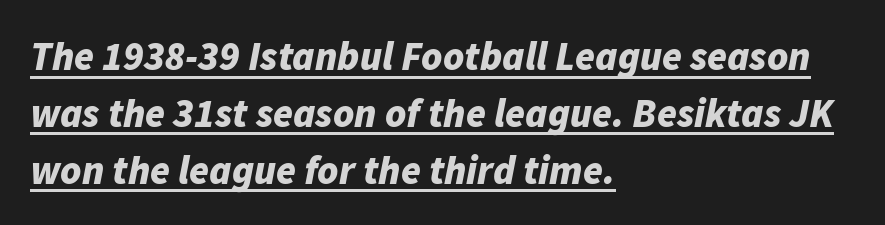
Q: Is the text bold? A: Yes.
Q: Is the text italic (slanted)? A: Yes, it leans right by about 11 degrees.
Q: Is the text underlined? A: Yes.
Q: How is the paragraph aligned? A: Left-aligned.
Q: Is the spacing between letters normal or unusually wide? A: Normal.
Q: Is the spacing between lines tight, normal or loose? A: Normal.
Q: Width (condensed, normal, or wide)? A: Normal.
Q: Stroke contrast? A: Low.
Q: x-height? A: Medium.
Q: Monospaced? A: No.
